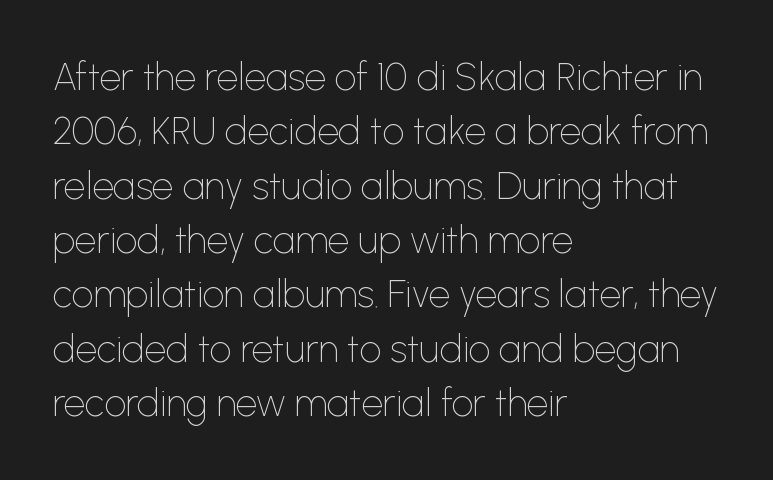
{"serif": "no", "italic": "no", "bold": "no", "weight": "thin", "width": "normal", "stroke_contrast": "low", "x_height": "medium", "monospaced": "no", "underline": "no", "align": "left", "line_spacing": "normal", "line_spacing_ratio": 1.43, "letter_spacing": "normal", "letter_spacing_em": 0.0, "glyph_px": 38}
